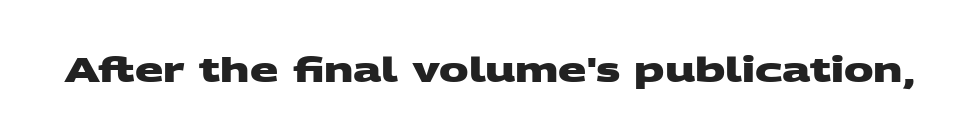
The image shows 33 px heavy, wide sans-serif type; set normal letter spacing, not underlined; medium stroke contrast and a large x-height.
